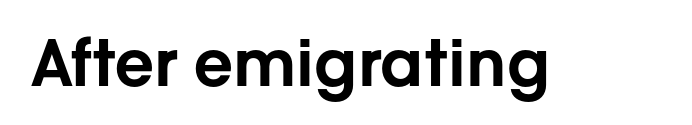
{"serif": "no", "italic": "no", "width": "normal", "stroke_contrast": "low", "x_height": "medium", "monospaced": "no", "underline": "no", "letter_spacing": "normal", "letter_spacing_em": 0.0, "glyph_px": 64}
